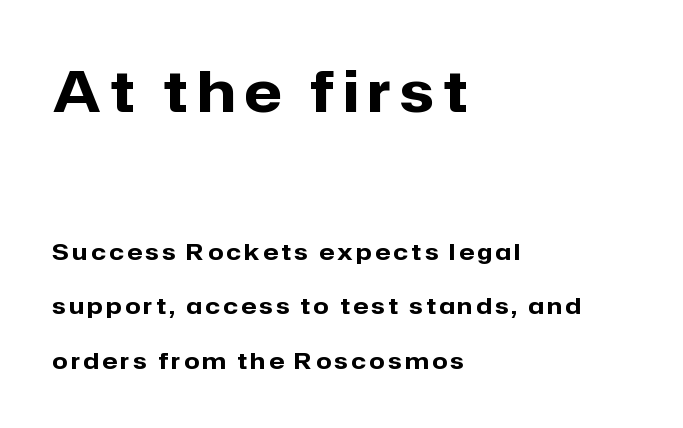
The image shows 56 px heavy sans-serif type, upright; set left-aligned, loose line spacing (2.48x), not underlined; the first (top) block is 2.55x larger; low stroke contrast and a medium x-height.
